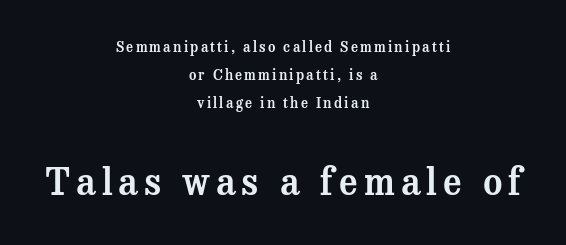
I'd call this a serif setting — the letters wear small feet. Airy leading. Spacing verdict: proportional, widths tailored to each character. In this sample the second text group is rendered at the bigger scale.
